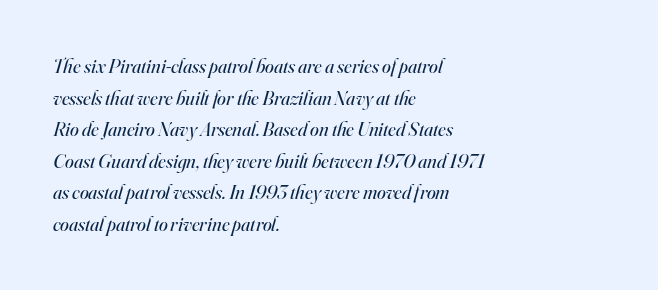
{"italic": "yes", "lean": "right", "slant_degrees": 16, "bold": "no", "underline": "no", "align": "left", "line_spacing": "normal", "line_spacing_ratio": 1.58, "letter_spacing": "normal", "letter_spacing_em": 0.0, "glyph_px": 20}
